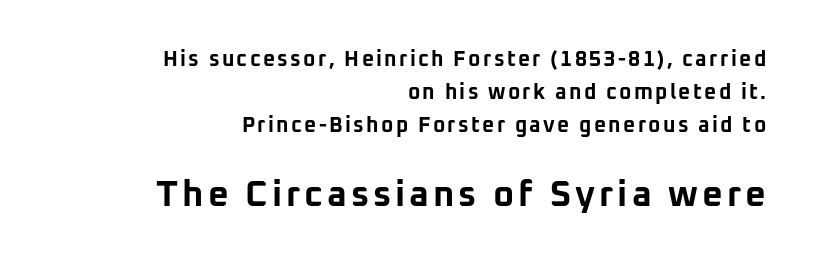
The gap between lines stays unmarked. The characters display no serif detailing; their extremities are plain. Baseline-to-baseline distance is the conventional proportion of letter height. Looks like regular typesetting: each glyph gets only the width it needs. This rendering uses right alignment, leaving the left contour irregular.
